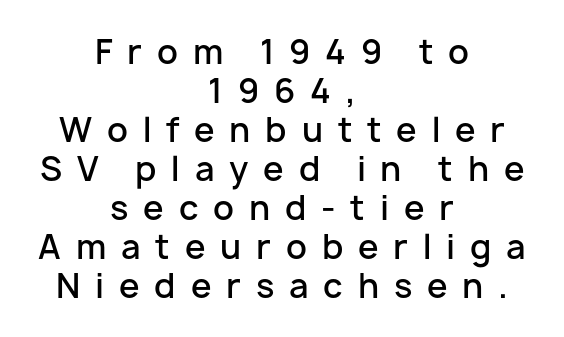
{"serif": "no", "italic": "no", "bold": "semi", "weight": "semibold", "width": "normal", "stroke_contrast": "low", "x_height": "medium", "monospaced": "no", "underline": "no", "align": "center", "line_spacing_ratio": 1.18, "letter_spacing": "wide", "letter_spacing_em": 0.45, "glyph_px": 33}
